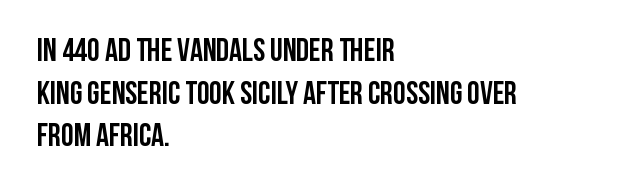
The image shows 32 px semibold, condensed sans-serif type, upright; set left-aligned, normal line spacing (1.33x), normal letter spacing, not underlined; low stroke contrast and a large x-height.
